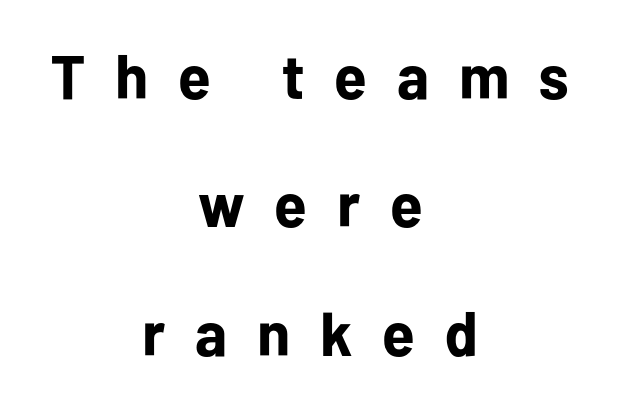
Q: Is the text bold? A: Yes.
Q: Is the text italic (slanted)? A: No, it is upright.
Q: Is the typeface a serif or a sans-serif typeface? A: Sans-serif.
Q: Is the text underlined? A: No.
Q: How is the paragraph aligned? A: Centered.
Q: Is the spacing between letters normal or unusually wide? A: Unusually wide.
Q: Is the spacing between lines tight, normal or loose? A: Loose.
Q: Width (condensed, normal, or wide)? A: Normal.
Q: Stroke contrast? A: Low.
Q: x-height? A: Medium.
Q: Monospaced? A: No.
